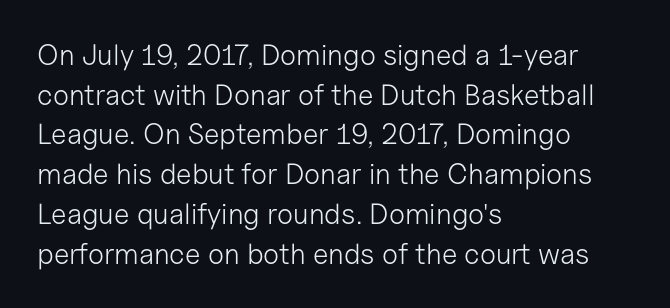
Notice how the stems are strictly vertical — no italics here. The strokes are not fattened; the text isn't bold. The letterforms sit shoulder to shoulder at normal distance. The strip under each line holds only bare page.
